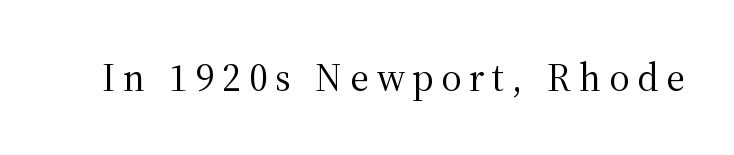
The characters display serif detailing at their extremities. The type is letterspaced generously, with wide tracking. Descenders hang freely into open space. Characters remain perfectly vertical along every line.
